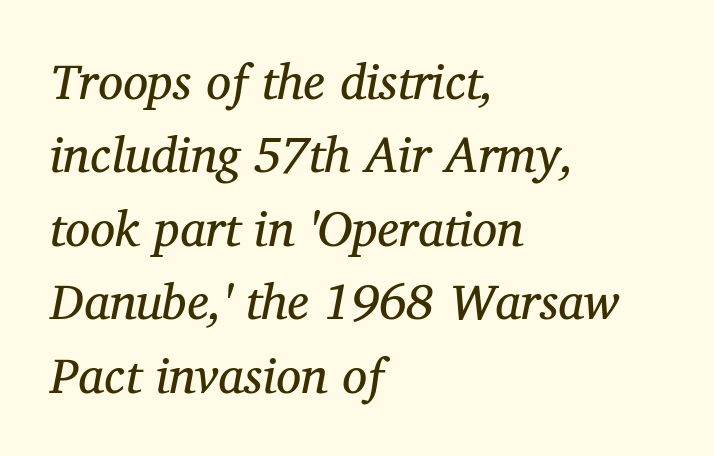
{"serif": "yes", "italic": "yes", "lean": "right", "slant_degrees": 12, "bold": "no", "weight": "regular", "width": "normal", "stroke_contrast": "medium", "x_height": "medium", "monospaced": "no", "underline": "no", "align": "left", "line_spacing": "normal", "line_spacing_ratio": 1.47, "letter_spacing": "normal", "letter_spacing_em": 0.0, "glyph_px": 50}
